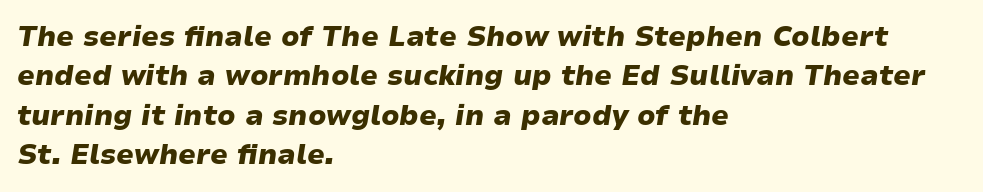
{"italic": "yes", "lean": "right", "slant_degrees": 9, "bold": "yes", "weight": "heavy", "width": "wide", "stroke_contrast": "low", "x_height": "medium", "monospaced": "no", "underline": "no", "align": "left", "line_spacing": "normal", "line_spacing_ratio": 1.41, "letter_spacing": "normal", "letter_spacing_em": 0.0, "glyph_px": 28}
